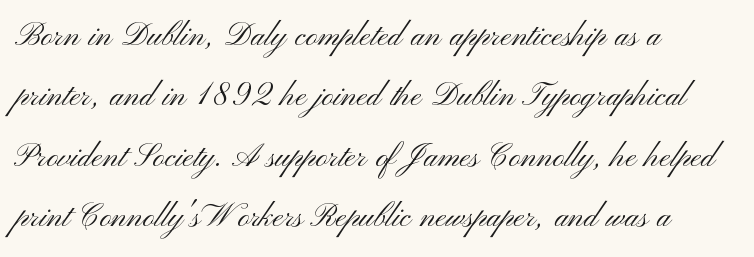
The typesetting does not lean heavy: it is not bold. One-word summary of the alignment: left. No feet cap the strokes, marking this as sans-serif type. Glyph-to-glyph distance matches everyday printed text. This rendering features lettering with no underline.
